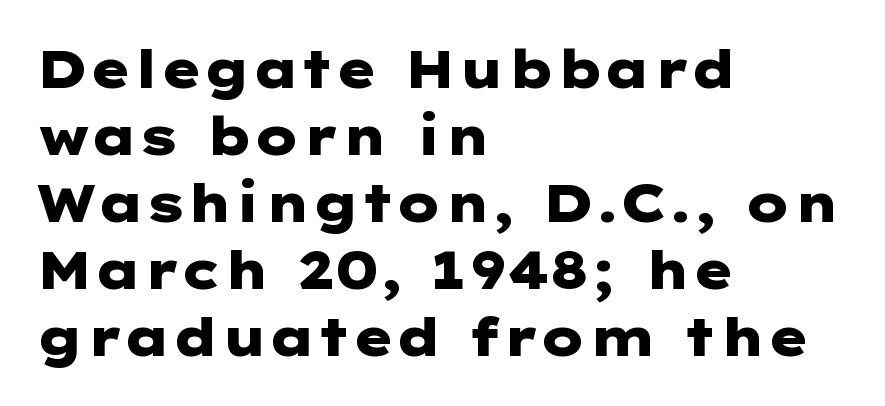
{"serif": "no", "italic": "no", "bold": "yes", "weight": "heavy", "width": "wide", "stroke_contrast": "low", "x_height": "medium", "underline": "no", "align": "left", "line_spacing": "normal", "line_spacing_ratio": 1.29, "letter_spacing": "normal", "letter_spacing_em": 0.0, "glyph_px": 52}
